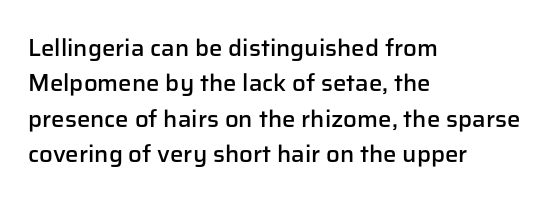
A fair bit of extra ink — the face is semibold, not bold. A roman cut, with each character standing at attention. The ragged edge is on the right, which tells us the setting is flush left. Leading: standard. The area under the type is left untouched.
